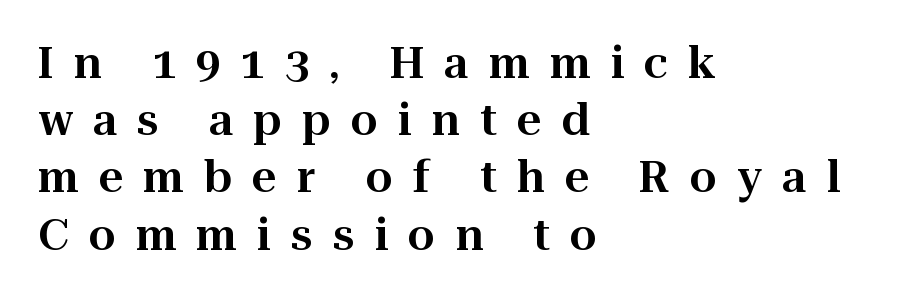
The image shows 43 px serif type, upright; set left-aligned, normal line spacing (1.33x), unusually wide letter spacing (+0.47 em), not underlined; high stroke contrast and a medium x-height.
